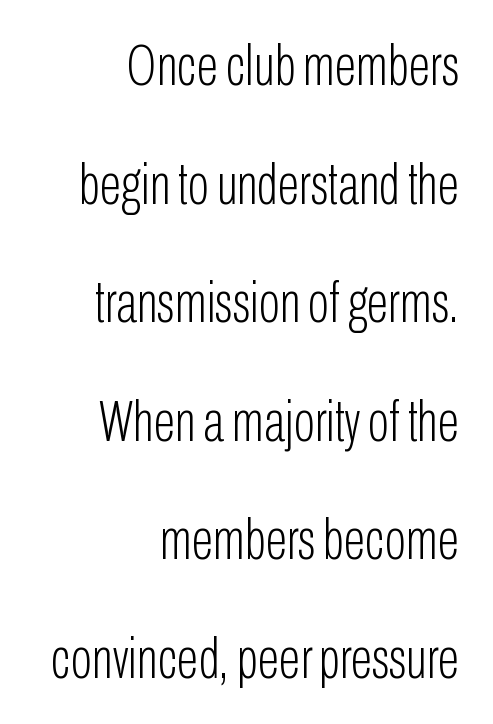
{"serif": "no", "italic": "no", "bold": "no", "weight": "light", "width": "condensed", "stroke_contrast": "low", "x_height": "medium", "monospaced": "no", "underline": "no", "align": "right", "line_spacing": "loose", "line_spacing_ratio": 2.08, "letter_spacing": "normal", "letter_spacing_em": 0.0, "glyph_px": 57}
